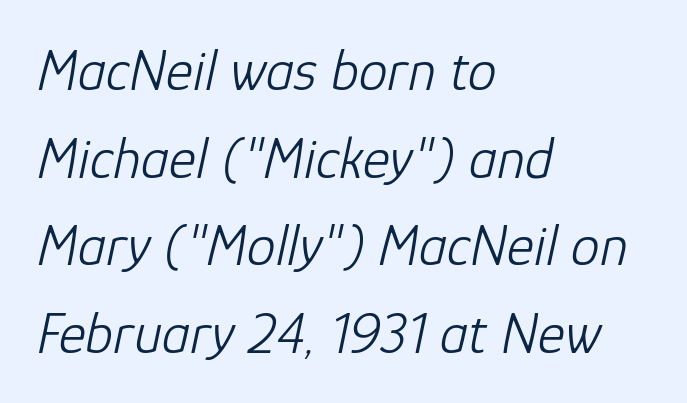
Beneath every word, the page is bare. The paragraph shown leans on its left margin. The vertical gap from one line to the next is medium. The passage shown has conventional tracking throughout. You could not count columns in this text — the font is proportionally spaced.
